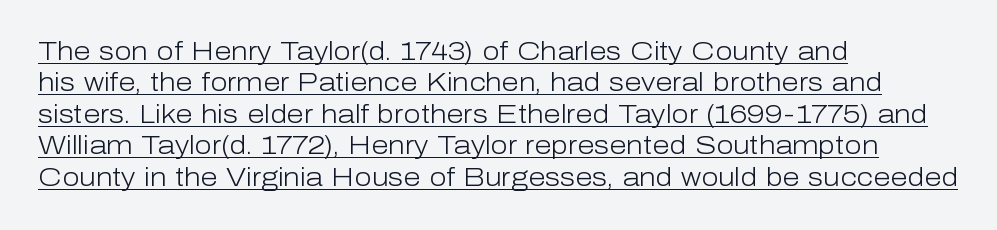
Q: Is the text bold? A: No.
Q: Is the text italic (slanted)? A: No, it is upright.
Q: Is the text underlined? A: Yes.
Q: How is the paragraph aligned? A: Left-aligned.
Q: Is the spacing between letters normal or unusually wide? A: Normal.
Q: Is the spacing between lines tight, normal or loose? A: Normal.
